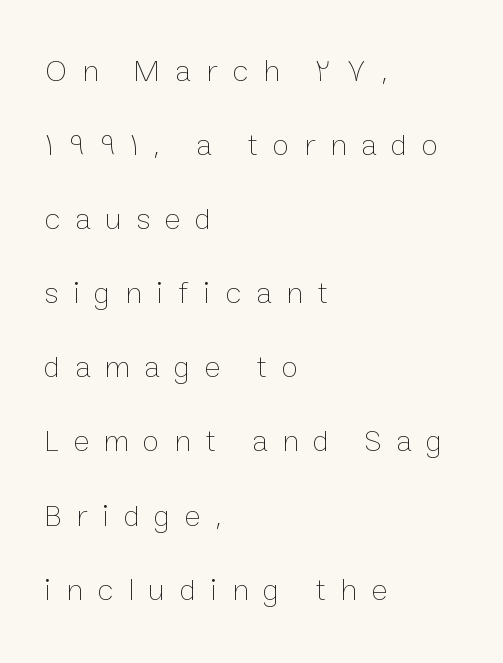
Vertical spacing — loose. When letters stand straight like this, we call the style roman or upright. Stem width sits at or under what a default text font uses. Look at the tracking — it's clearly loosened, letters drifting apart. The gap between lines stays unmarked.
